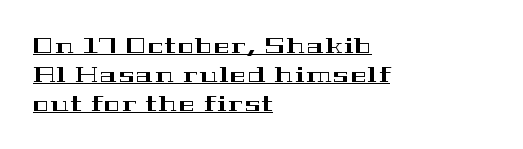
Successive baselines arrive at the customary interval. Visually the block forms a straight wall on the left and a jagged coastline on the right. When letters stand straight like this, we call the style roman or upright. Like a heading marked for emphasis, these lines bear an underscore.
